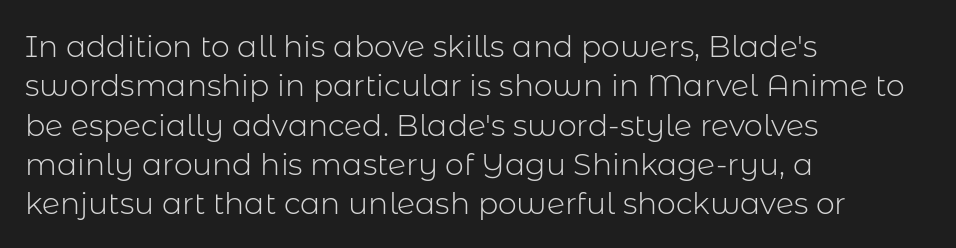
The image shows 30 px light sans-serif type, upright; set left-aligned, normal line spacing (1.31x), normal letter spacing, not underlined; low stroke contrast and a medium x-height.
